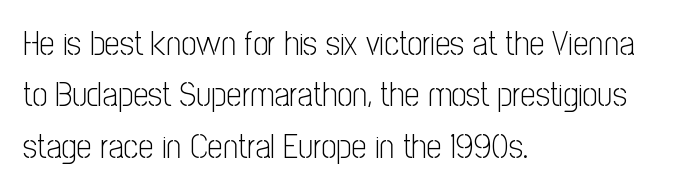
Q: Is the text bold? A: No.
Q: Is the text italic (slanted)? A: No, it is upright.
Q: Is the typeface a serif or a sans-serif typeface? A: Sans-serif.
Q: Is the text underlined? A: No.
Q: How is the paragraph aligned? A: Left-aligned.
Q: Is the spacing between letters normal or unusually wide? A: Normal.
Q: Is the spacing between lines tight, normal or loose? A: Normal.
Q: Width (condensed, normal, or wide)? A: Condensed.
Q: Stroke contrast? A: Low.
Q: x-height? A: Medium.
Q: Monospaced? A: No.
